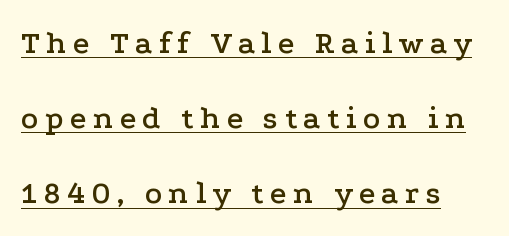
A classic flush-left, rag-right setting is used for this passage. The rendering uses the underline text-decoration. Stroke terminals: seriffed. Leading is clearly above the norm, producing a sparse column.
